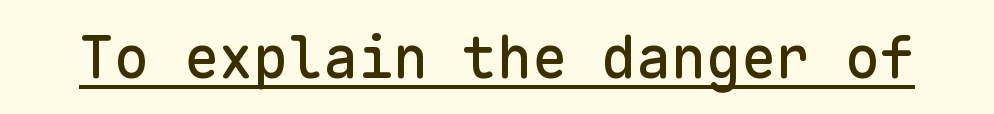
{"serif": "no", "italic": "no", "width": "normal", "stroke_contrast": "low", "x_height": "medium", "monospaced": "yes", "underline": "yes", "letter_spacing": "normal", "letter_spacing_em": 0.0, "glyph_px": 58}
